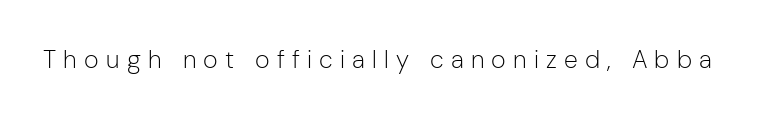
The image shows 25 px text type, upright; set unusually wide letter spacing (+0.29 em), not underlined.
